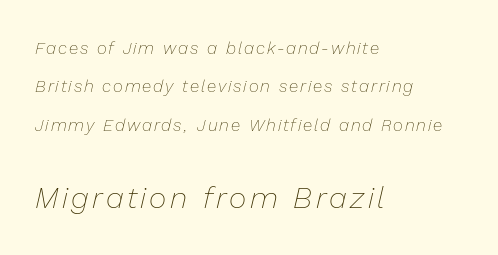
The glyphs are unaccompanied by any horizontal stroke below them. An italicized treatment has been applied to the whole sample. Visually the block forms a straight wall on the left and a jagged coastline on the right. Larger block? The one below; the one above is distinctly smaller. This sample trades compactness for vertical openness between lines. Think of a printed novel: that variable character pitch is what you see here.
